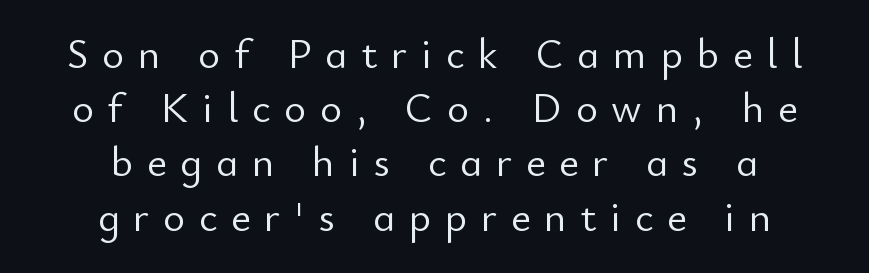
{"serif": "no", "italic": "no", "bold": "no", "weight": "light", "width": "normal", "stroke_contrast": "low", "x_height": "small", "monospaced": "no", "underline": "no", "align": "center", "line_spacing": "normal", "line_spacing_ratio": 1.29, "letter_spacing": "wide", "letter_spacing_em": 0.33, "glyph_px": 42}
